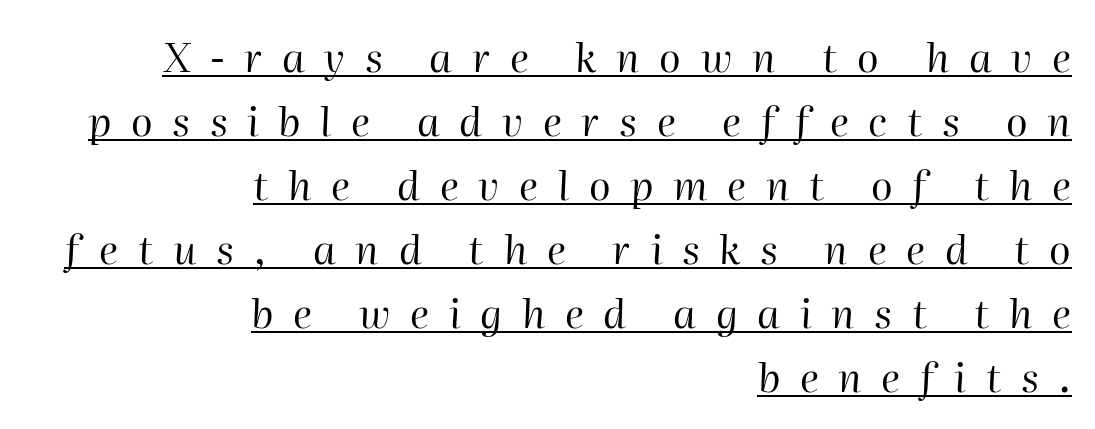
Q: Is the text bold? A: No.
Q: Is the text italic (slanted)? A: Yes, it leans right by about 2 degrees.
Q: Is the text underlined? A: Yes.
Q: How is the paragraph aligned? A: Right-aligned.
Q: Is the spacing between letters normal or unusually wide? A: Unusually wide.
Q: Is the spacing between lines tight, normal or loose? A: Normal.
Q: Width (condensed, normal, or wide)? A: Normal.
Q: Stroke contrast? A: High.
Q: x-height? A: Medium.
Q: Monospaced? A: No.
